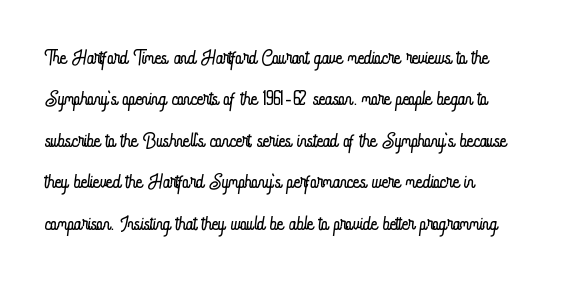
Q: Is the text bold? A: No.
Q: Is the text underlined? A: No.
Q: How is the paragraph aligned? A: Left-aligned.
Q: Is the spacing between letters normal or unusually wide? A: Normal.
Q: Is the spacing between lines tight, normal or loose? A: Normal.
Q: Width (condensed, normal, or wide)? A: Condensed.
Q: Stroke contrast? A: Low.
Q: x-height? A: Small.
Q: Monospaced? A: No.
